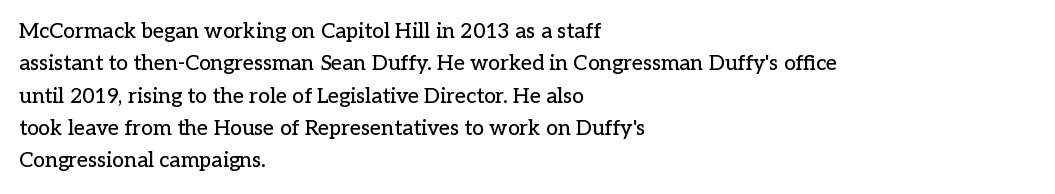
The image shows 21 px text type, upright; set left-aligned, normal line spacing (1.54x), normal letter spacing, not underlined.
